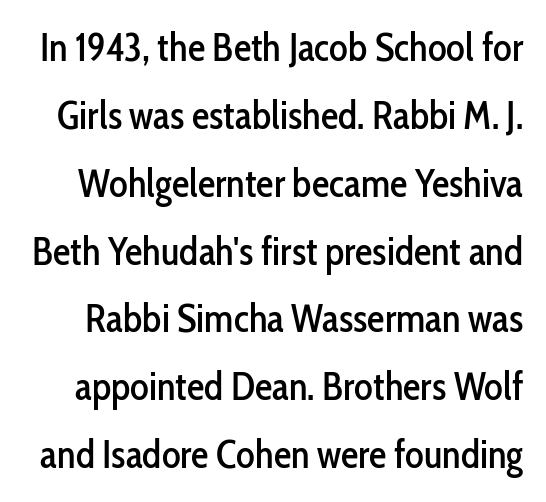
{"serif": "no", "italic": "no", "width": "condensed", "stroke_contrast": "low", "x_height": "medium", "monospaced": "no", "underline": "no", "line_spacing_ratio": 1.74, "letter_spacing": "normal", "letter_spacing_em": 0.0, "glyph_px": 39}
